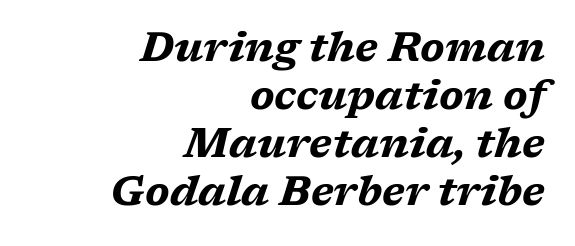
Q: Is the text bold? A: Yes.
Q: Is the text italic (slanted)? A: Yes, it leans right by about 17 degrees.
Q: Is the text underlined? A: No.
Q: How is the paragraph aligned? A: Right-aligned.
Q: Is the spacing between letters normal or unusually wide? A: Normal.
Q: Width (condensed, normal, or wide)? A: Wide.
Q: Stroke contrast? A: Medium.
Q: x-height? A: Medium.
Q: Monospaced? A: No.
